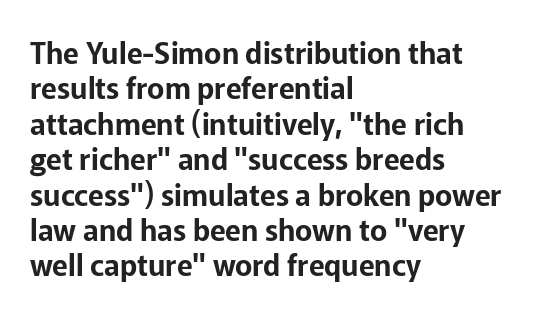
{"serif": "no", "italic": "no", "width": "normal", "stroke_contrast": "low", "x_height": "medium", "monospaced": "no", "underline": "no", "align": "left", "line_spacing_ratio": 1.22, "letter_spacing": "normal", "letter_spacing_em": 0.0, "glyph_px": 29}
